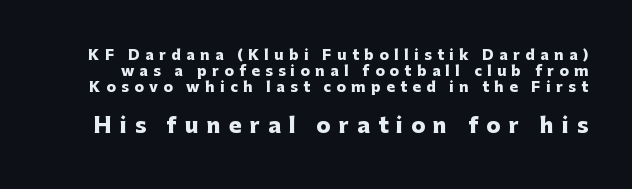
{"italic": "no", "bold": "yes", "underline": "no", "line_spacing_ratio": 1.16, "letter_spacing": "wide", "letter_spacing_em": 0.39, "larger_block": "second", "size_ratio": 1.5, "glyph_px": 21}
